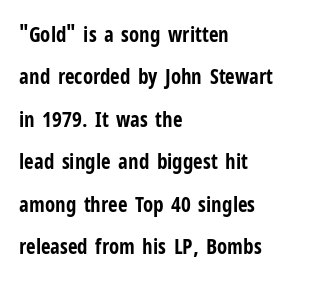
The image shows 21 px bold type, upright; set left-aligned, loose line spacing (2.02x), normal letter spacing, not underlined.
